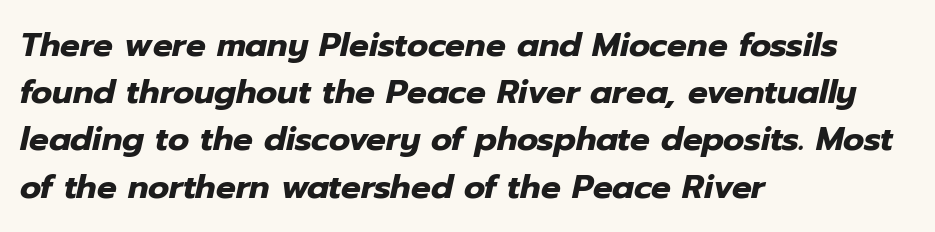
{"italic": "yes", "lean": "right", "slant_degrees": 12, "bold": "yes", "weight": "heavy", "width": "normal", "stroke_contrast": "low", "x_height": "medium", "monospaced": "no", "underline": "no", "align": "left", "line_spacing": "normal", "line_spacing_ratio": 1.43, "letter_spacing": "normal", "letter_spacing_em": 0.0, "glyph_px": 33}
